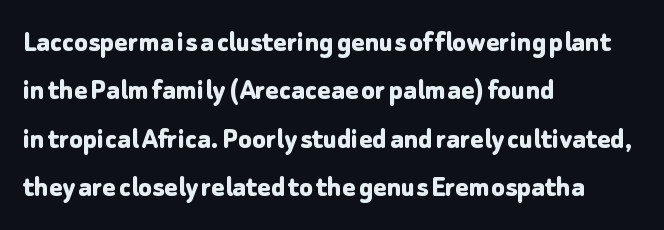
{"serif": "no", "italic": "no", "bold": "yes", "weight": "bold", "width": "normal", "stroke_contrast": "low", "x_height": "medium", "monospaced": "no", "underline": "no", "align": "left", "line_spacing": "normal", "line_spacing_ratio": 1.56, "letter_spacing": "normal", "letter_spacing_em": 0.0, "glyph_px": 31}
